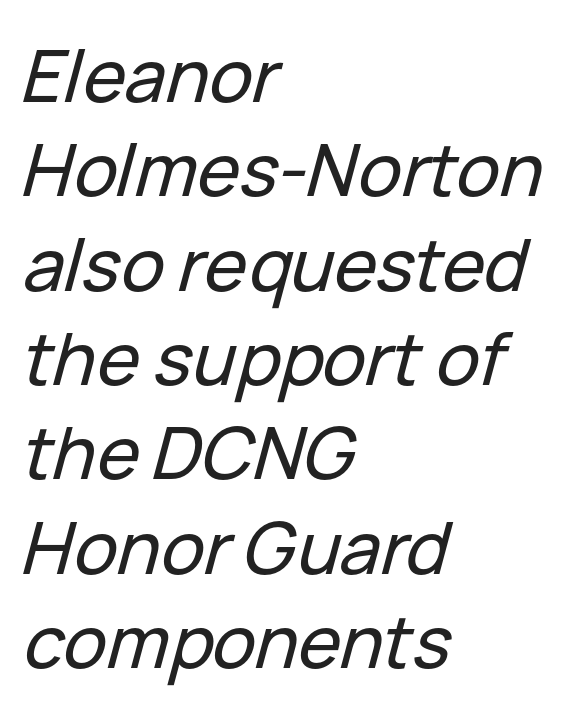
The image shows 72 px text type, italic (leaning right); set left-aligned, normal line spacing (1.31x), normal letter spacing, not underlined; low stroke contrast and a medium x-height.
